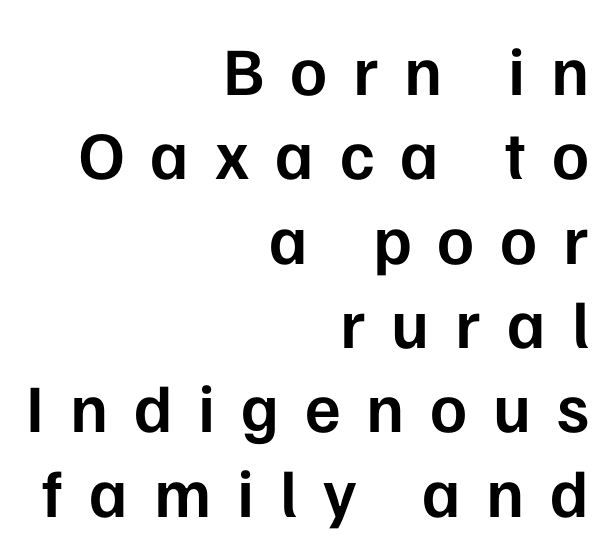
The image shows 68 px semibold sans-serif type, upright; set right-aligned, line spacing 1.24x, unusually wide letter spacing (+0.38 em), not underlined; low stroke contrast and a medium x-height.
